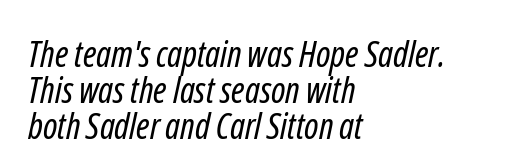
The image shows 36 px regular-weight, condensed sans-serif type; set left-aligned, tight line spacing (1.0x), normal letter spacing, not underlined; low stroke contrast and a medium x-height.
